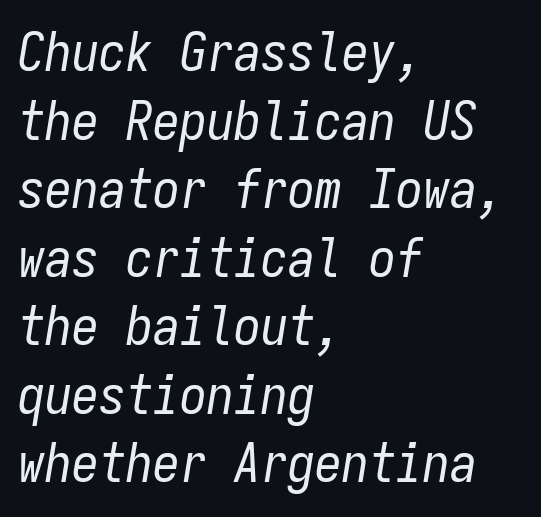
The rag falls on the right side of this text block. On a weight scale, this lands at 450 or below. No extra tracking has been applied to these lines. Rows of type keep a routine distance in the vertical direction. The gap between lines stays unmarked. Looking at the ascenders, they clearly lean.
